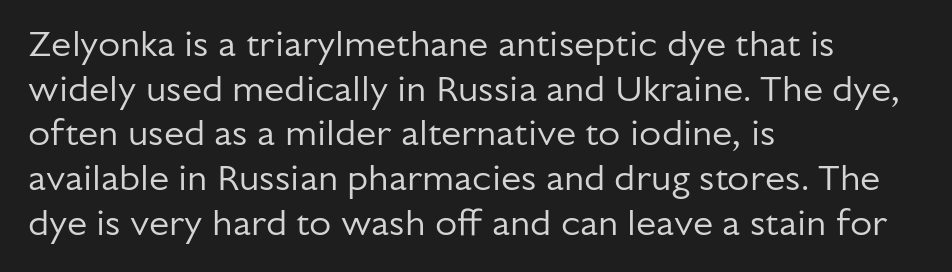
The image shows 36 px regular-weight sans-serif type, upright; set left-aligned, line spacing 1.24x, normal letter spacing, not underlined; low stroke contrast and a medium x-height.
